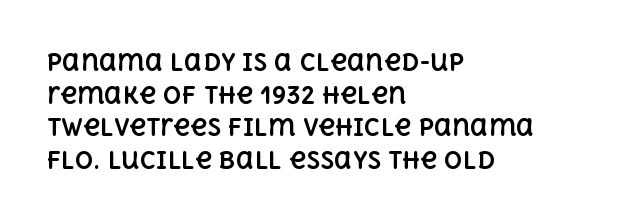
Here the glyphs are tracked normally, forming tight word shapes. One-word summary of the alignment: left. In terms of posture, this sample is upright. Notice how thick the strokes are: this is what a full bold looks like. The lines sit at an ordinary, default distance from one another.
